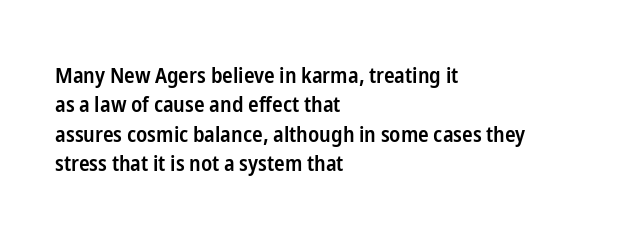
Q: Is the text bold? A: Semi-bold.
Q: Is the text italic (slanted)? A: No, it is upright.
Q: Is the text underlined? A: No.
Q: How is the paragraph aligned? A: Left-aligned.
Q: Is the spacing between letters normal or unusually wide? A: Normal.
Q: Is the spacing between lines tight, normal or loose? A: Normal.
